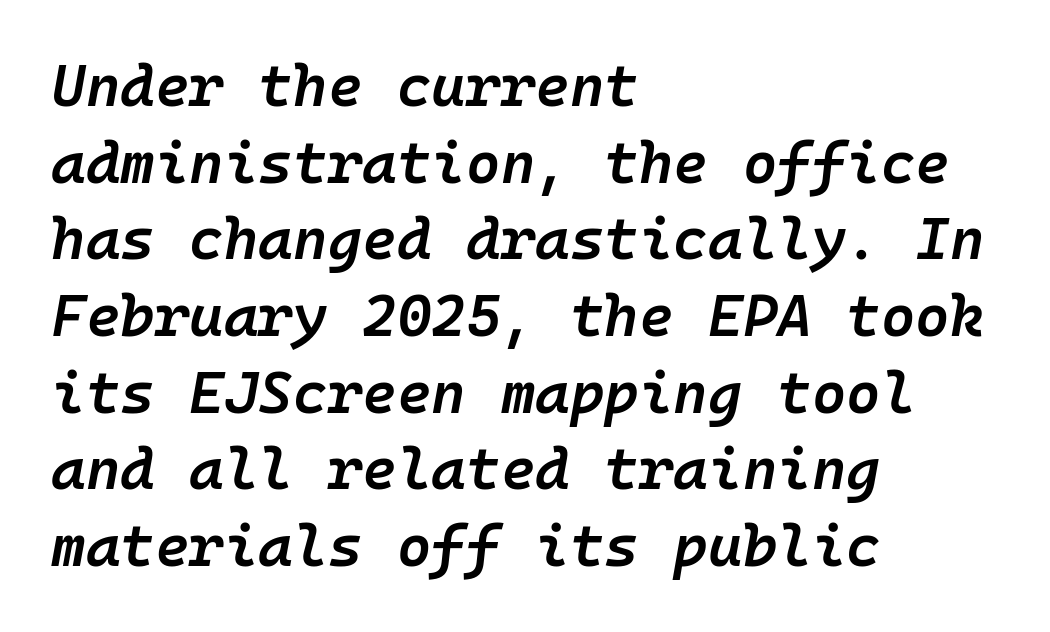
The image shows 59 px semibold type, italic (leaning right), monospaced; set left-aligned, normal line spacing (1.3x), normal letter spacing, not underlined; low stroke contrast and a medium x-height.
